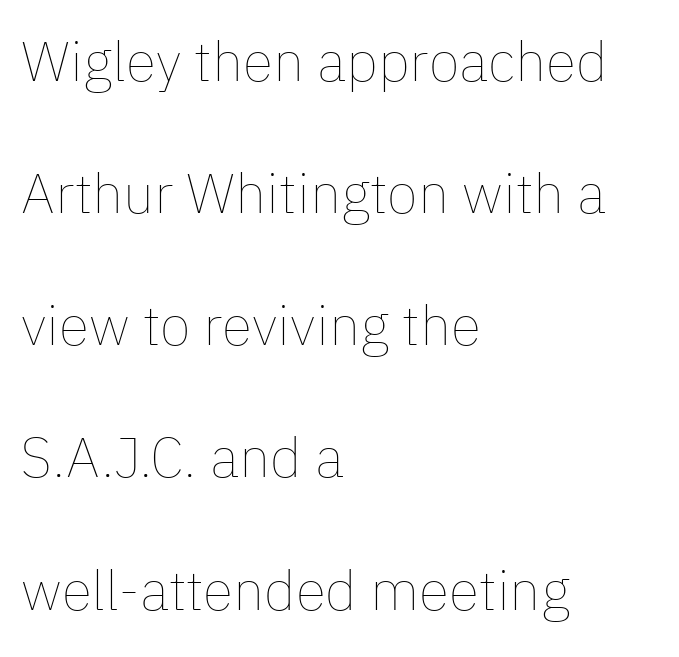
The image shows 56 px thin type, upright; set left-aligned, loose line spacing (2.36x), normal letter spacing, not underlined; low stroke contrast and a medium x-height.
